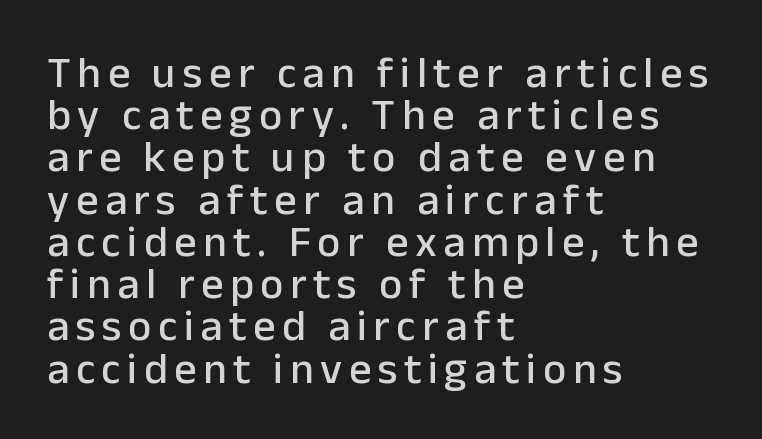
{"serif": "no", "italic": "no", "width": "normal", "stroke_contrast": "low", "x_height": "medium", "monospaced": "no", "underline": "no", "align": "left", "line_spacing": "tight", "line_spacing_ratio": 0.96, "glyph_px": 44}
